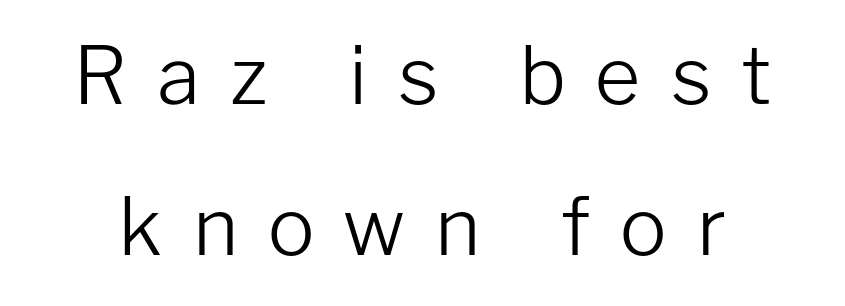
No letter is thick-stroked: the sample isn't bold. The face used here is proportionally spaced, like ordinary book or web type. Any mark beneath the type? The region is blank. Ascenders rise straight up at ninety degrees.
